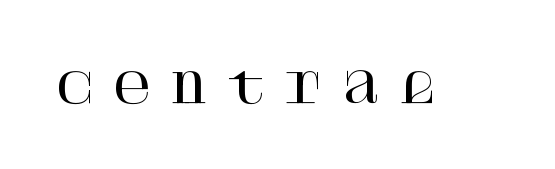
The text was rendered using a seriffed face with decorative stroke endings. Beneath every word, the page is bare. The face used here is rendered with a markedly widened letterfit. This is the regular roman posture of the typeface.
